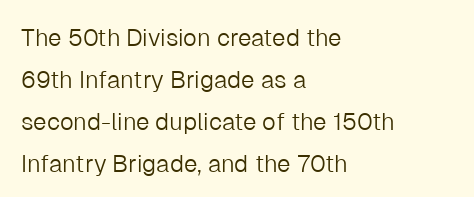
The image shows 24 px text type, upright; set left-aligned, line spacing 1.75x, normal letter spacing, not underlined.
